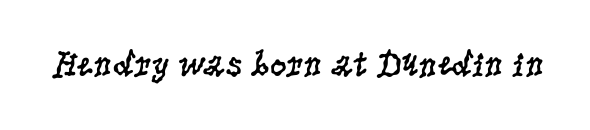
Letter spacing: default. Anything drawn beneath the words? Only blank space. The text was rendered using a seriffed face with decorative stroke endings. Stems and bowls with no extra thickness — not bold.
